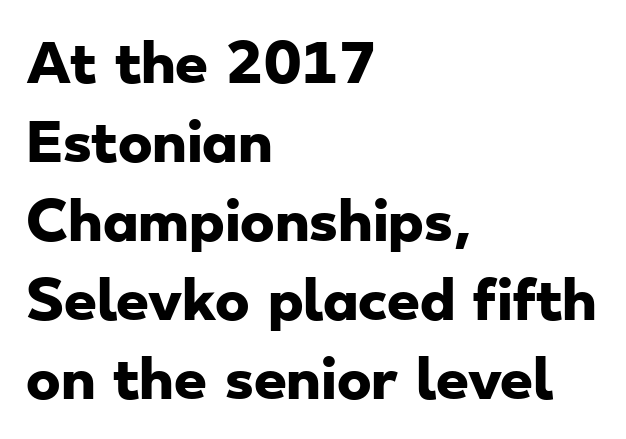
The image shows 52 px heavy, wide sans-serif type; set left-aligned, normal line spacing (1.52x), normal letter spacing, not underlined; low stroke contrast and a small x-height.
